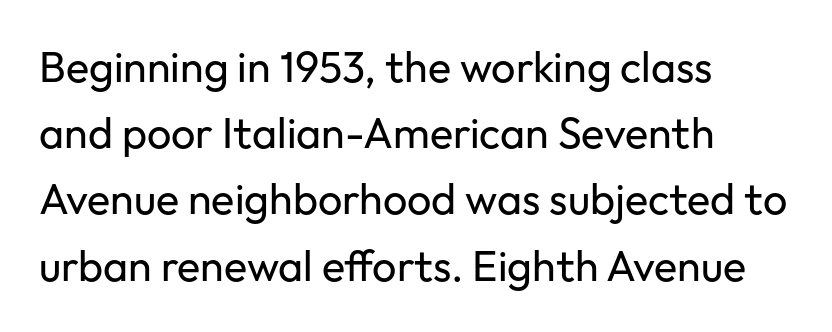
The image shows 43 px regular-weight sans-serif type, upright; set left-aligned, normal line spacing (1.54x), normal letter spacing, not underlined; low stroke contrast and a medium x-height.
